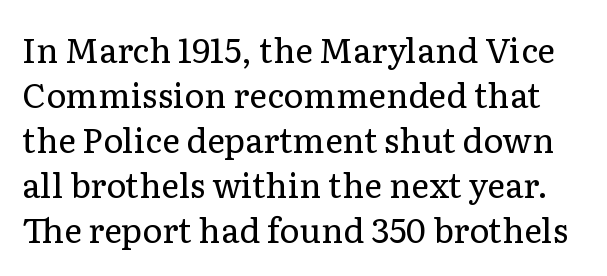
{"serif": "yes", "italic": "no", "bold": "no", "weight": "regular", "width": "normal", "stroke_contrast": "low", "x_height": "medium", "monospaced": "no", "underline": "no", "line_spacing": "normal", "line_spacing_ratio": 1.32, "letter_spacing": "normal", "letter_spacing_em": 0.0, "glyph_px": 34}
